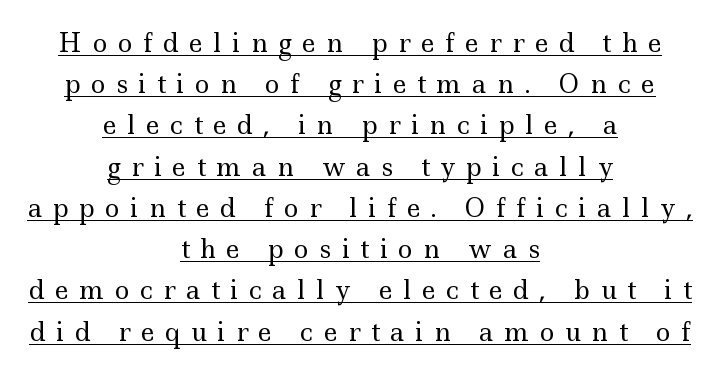
Q: Is the text bold? A: No.
Q: Is the text italic (slanted)? A: No, it is upright.
Q: Is the text underlined? A: Yes.
Q: How is the paragraph aligned? A: Centered.
Q: Is the spacing between letters normal or unusually wide? A: Unusually wide.
Q: Is the spacing between lines tight, normal or loose? A: Normal.
